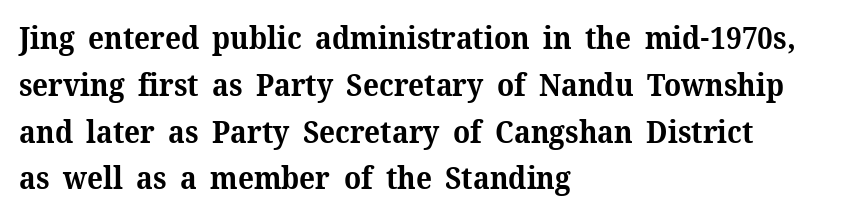
The line-height multiplier appears to be the usual default. The rendering keeps characters at their native spacing. Varying glyph widths throughout — classic text-font behaviour. Heft: maximum for text — a bold. These lines stack with their left ends in a neat column.
